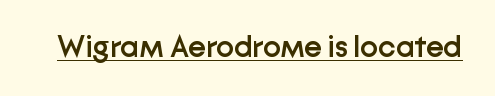
{"serif": "no", "italic": "no", "bold": "semi", "weight": "semibold", "width": "normal", "stroke_contrast": "low", "x_height": "medium", "monospaced": "no", "underline": "yes", "letter_spacing": "normal", "letter_spacing_em": 0.0, "glyph_px": 30}
